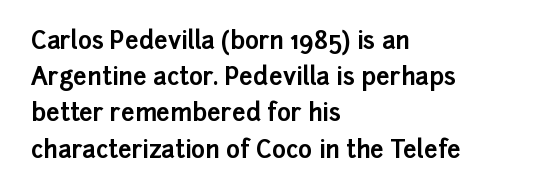
The vertical gap from one line to the next is medium. In terms of posture, this sample is upright. Look at the stroke-to-counter ratio: heavy, a bold. Clear beneath every line of the passage. Casual observation: everything's shoved over to the left. You could call the tracking neutral — neither tight nor loose.
